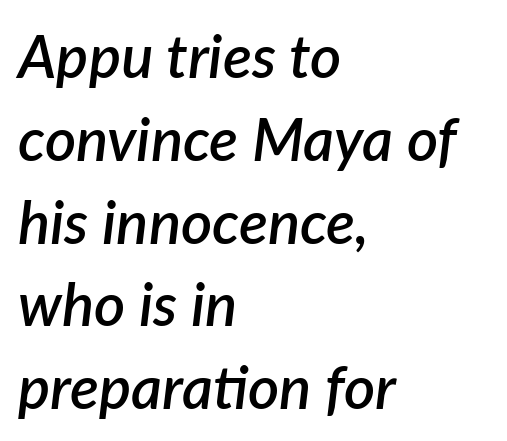
Q: Is the text bold? A: Semi-bold.
Q: Is the text italic (slanted)? A: Yes, it leans right by about 7 degrees.
Q: Is the text underlined? A: No.
Q: How is the paragraph aligned? A: Left-aligned.
Q: Is the spacing between letters normal or unusually wide? A: Normal.
Q: Is the spacing between lines tight, normal or loose? A: Normal.
Q: Width (condensed, normal, or wide)? A: Normal.
Q: Stroke contrast? A: Low.
Q: x-height? A: Medium.
Q: Monospaced? A: No.
